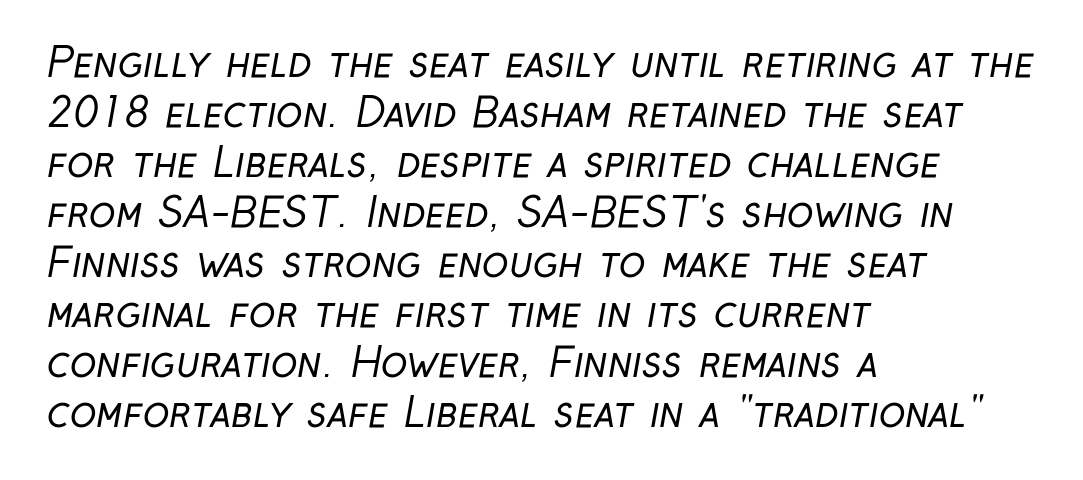
A normal amount of white space separates one row of letters from the next. Heaviness? Minimal to ordinary, like unemphasized prose. These lines keep a tight, regular rhythm from letter to letter. I'd call this a sans setting — the letters go barefoot. Plain, unruled lines of type. Varying glyph widths throughout — classic text-font behaviour.
